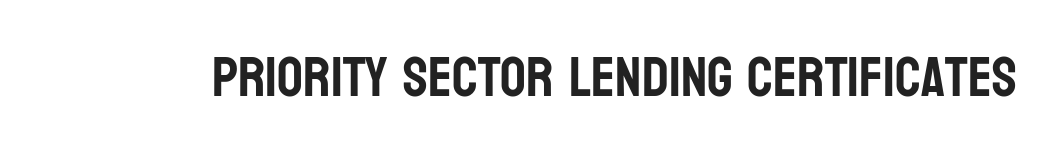
The image shows 57 px condensed sans-serif type, upright; set normal letter spacing, not underlined; low stroke contrast and a large x-height.
